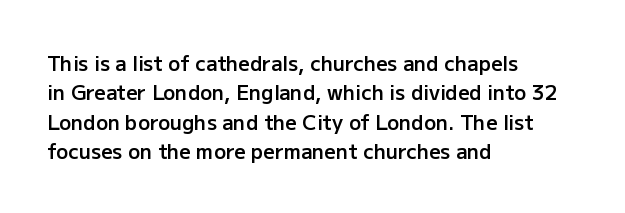
A bare baseline throughout the passage. Vertically, the passage feels balanced, rows spaced as you'd expect. Horizontal alignment here is leftward, the default for most running prose. Is the type bold? Partly — it's a semibold, heavier than regular but not fully bold.
